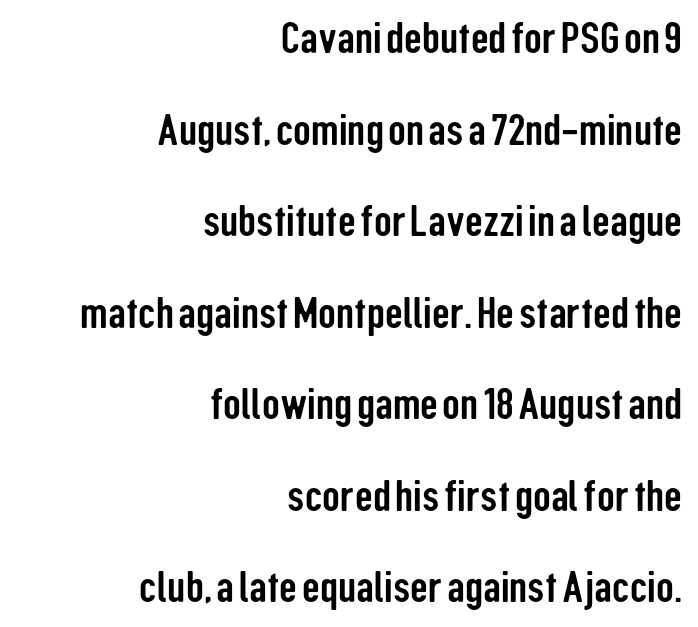
{"serif": "no", "italic": "no", "width": "condensed", "stroke_contrast": "low", "x_height": "medium", "monospaced": "no", "underline": "no", "align": "right", "line_spacing": "loose", "line_spacing_ratio": 2.08, "letter_spacing": "normal", "letter_spacing_em": 0.0, "glyph_px": 44}
